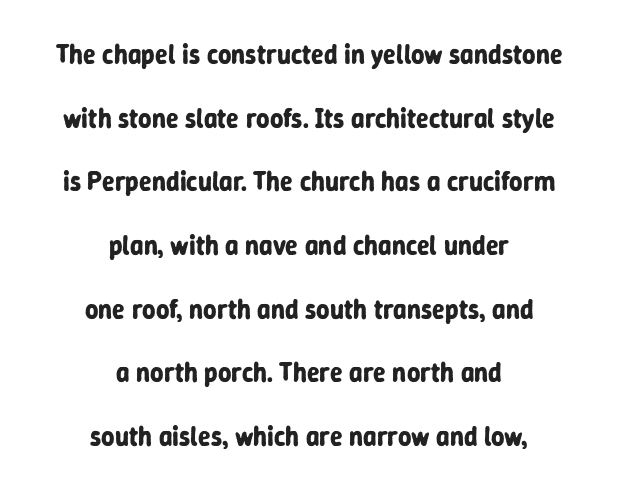
Q: Is the text bold? A: Yes.
Q: Is the text italic (slanted)? A: No, it is upright.
Q: Is the text underlined? A: No.
Q: How is the paragraph aligned? A: Centered.
Q: Is the spacing between letters normal or unusually wide? A: Normal.
Q: Is the spacing between lines tight, normal or loose? A: Loose.
